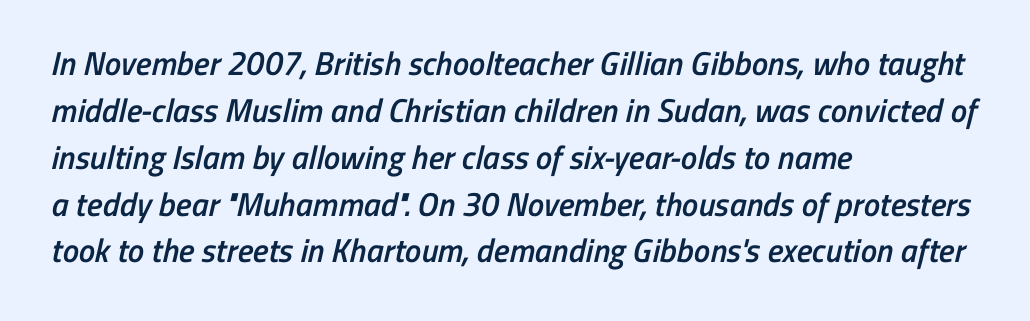
Vertically, the passage feels balanced, rows spaced as you'd expect. These words are printed semibold, heavier than regular yet not bold. Rule under the text: the space is simply empty. Is this a fixed-width face? No — the glyphs have proportional, varying widths.
